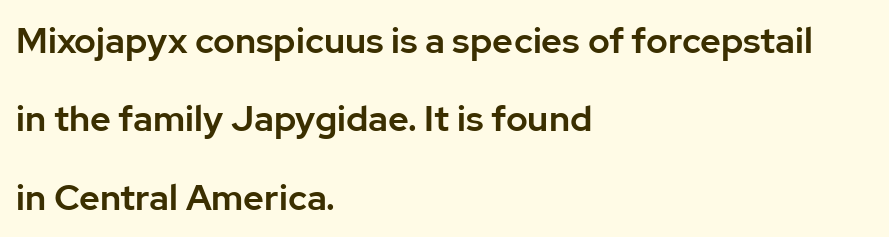
The image shows 36 px sans-serif type, upright; set left-aligned, loose line spacing (2.18x), normal letter spacing, not underlined; low stroke contrast and a medium x-height.
